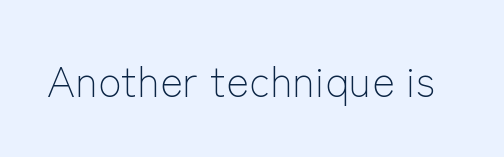
Q: Is the text bold? A: No.
Q: Is the text italic (slanted)? A: No, it is upright.
Q: Is the typeface a serif or a sans-serif typeface? A: Sans-serif.
Q: Is the text underlined? A: No.
Q: Is the spacing between letters normal or unusually wide? A: Normal.
Q: Width (condensed, normal, or wide)? A: Normal.
Q: Stroke contrast? A: Low.
Q: x-height? A: Medium.
Q: Monospaced? A: No.
